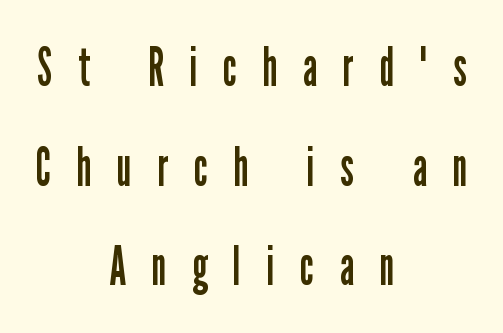
Q: Is the text bold? A: No.
Q: Is the text italic (slanted)? A: No, it is upright.
Q: Is the typeface a serif or a sans-serif typeface? A: Sans-serif.
Q: Is the text underlined? A: No.
Q: How is the paragraph aligned? A: Centered.
Q: Is the spacing between letters normal or unusually wide? A: Unusually wide.
Q: Width (condensed, normal, or wide)? A: Condensed.
Q: Stroke contrast? A: Low.
Q: x-height? A: Medium.
Q: Monospaced? A: No.
